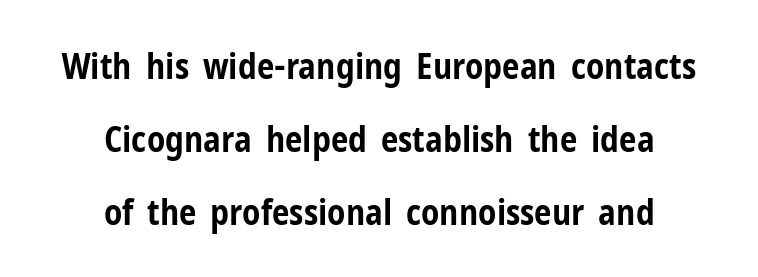
The image shows 35 px bold, condensed sans-serif type, upright; set centered, loose line spacing (2.08x), normal letter spacing, not underlined; low stroke contrast and a medium x-height.
